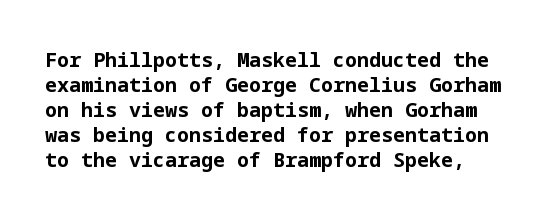
The line texture is even and compact thanks to regular tracking. Vertical spacing — default. Does the lettering tilt? It doesn't — this is upright. Weight: bold. Decoration check: the copy has no underline.
